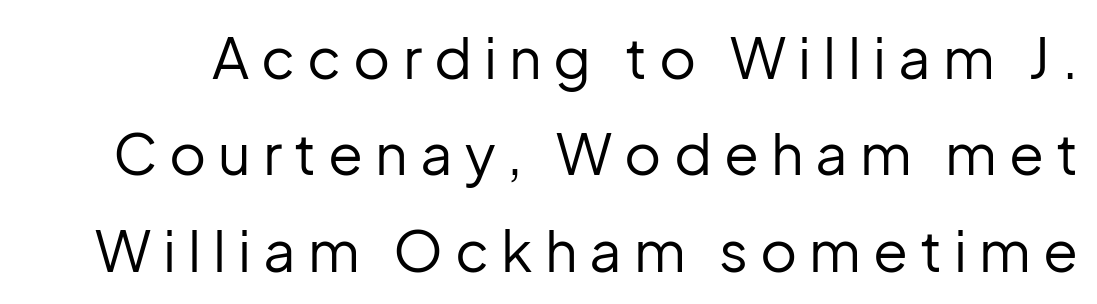
The rendering inserts visible extra space after every character. You can tell from the bare stems that sans-serif type was used. This sample has the flowing, uneven cadence of proportional lettering. Think standard paragraph weight, or any step lighter than that.
